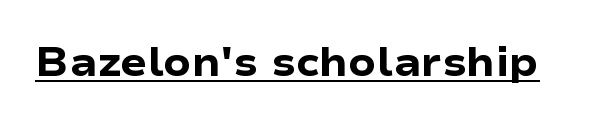
The image shows 40 px heavy, wide sans-serif type, upright; set normal letter spacing, underlined; low stroke contrast and a medium x-height.
